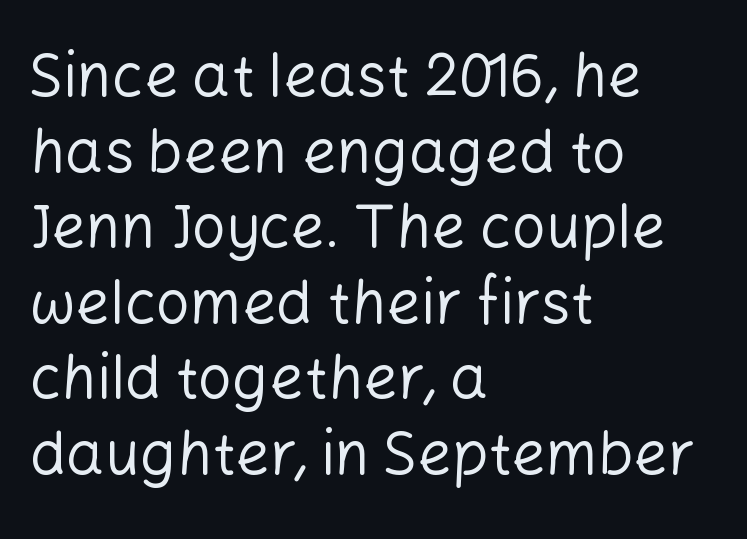
Q: Is the text bold? A: No.
Q: Is the text italic (slanted)? A: No, it is upright.
Q: Is the typeface a serif or a sans-serif typeface? A: Sans-serif.
Q: Is the text underlined? A: No.
Q: How is the paragraph aligned? A: Left-aligned.
Q: Is the spacing between letters normal or unusually wide? A: Normal.
Q: Is the spacing between lines tight, normal or loose? A: Normal.
Q: Width (condensed, normal, or wide)? A: Normal.
Q: Stroke contrast? A: Low.
Q: x-height? A: Medium.
Q: Monospaced? A: No.
